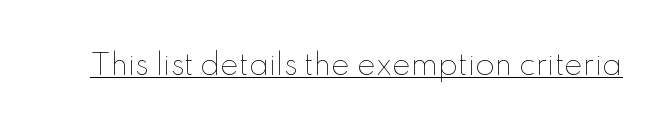
The image shows 28 px thin type, upright; set normal letter spacing, underlined; low stroke contrast and a small x-height.
